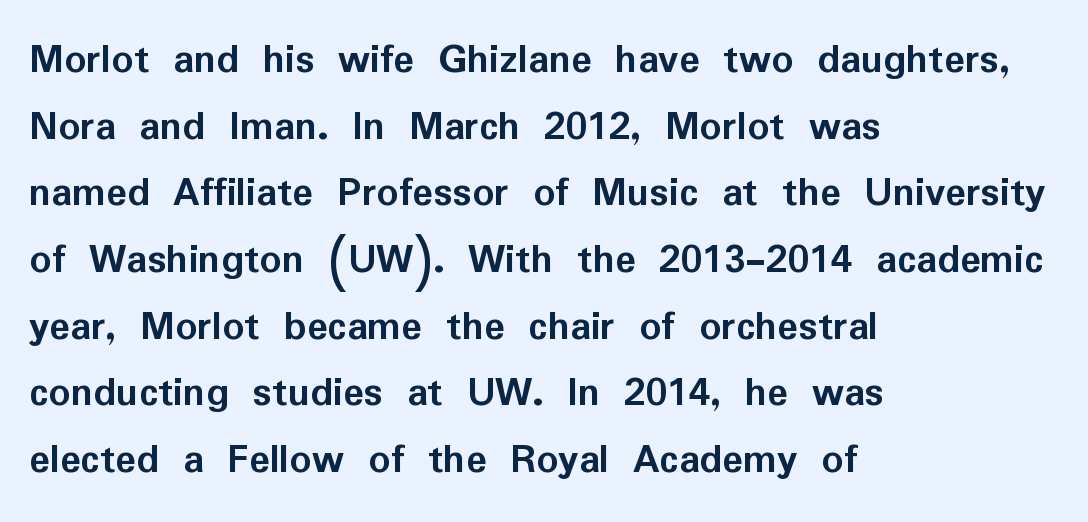
{"serif": "no", "italic": "no", "bold": "yes", "weight": "semibold", "width": "normal", "stroke_contrast": "low", "x_height": "medium", "monospaced": "no", "underline": "no", "align": "left", "line_spacing": "normal", "line_spacing_ratio": 1.55, "letter_spacing": "normal", "letter_spacing_em": 0.0, "glyph_px": 43}
